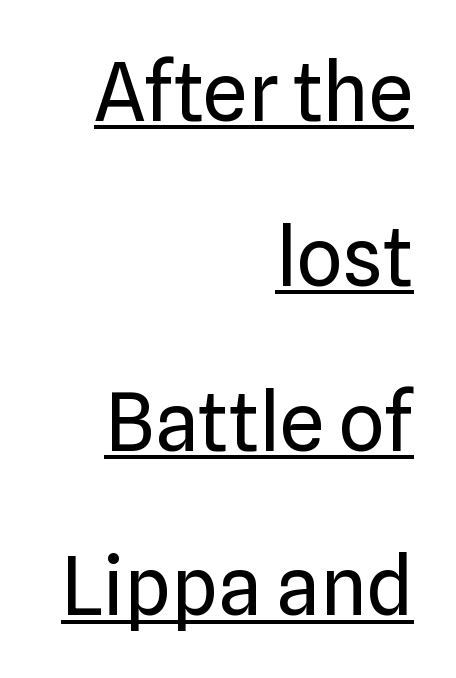
{"serif": "no", "italic": "no", "bold": "no", "weight": "regular", "width": "normal", "stroke_contrast": "low", "x_height": "medium", "monospaced": "no", "underline": "yes", "align": "right", "line_spacing": "loose", "line_spacing_ratio": 2.06, "letter_spacing": "normal", "letter_spacing_em": 0.0, "glyph_px": 80}
